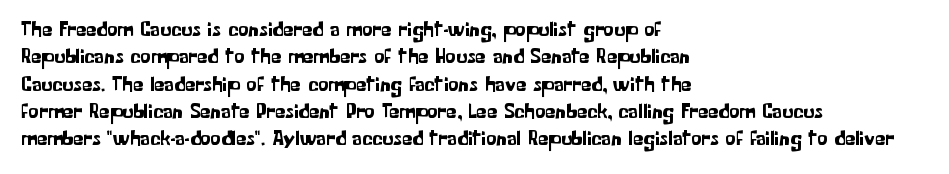
You could call the tracking neutral — neither tight nor loose. Honestly, there is no underline to notice here at all. This is roman type, the default non-slanted kind. Compared with a centered layout, this one pins lines to the left instead. Interline gaps are of average width in this sample.
